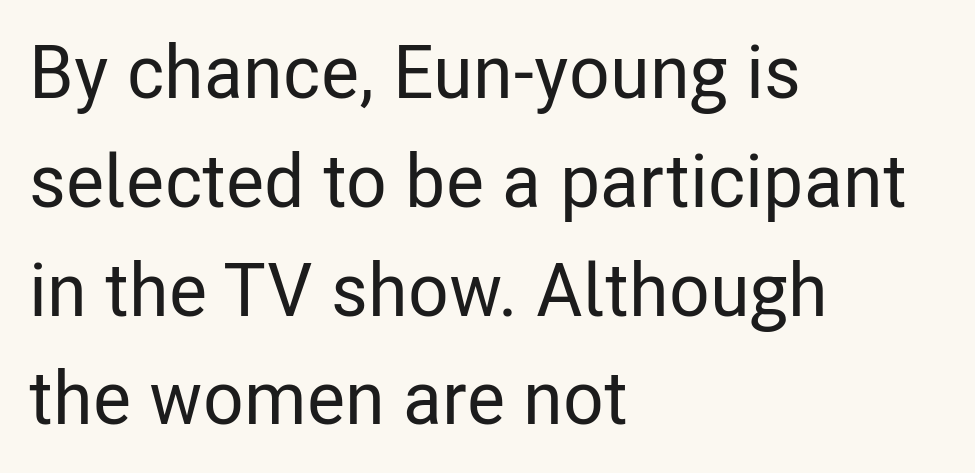
Q: Is the text italic (slanted)? A: No, it is upright.
Q: Is the typeface a serif or a sans-serif typeface? A: Sans-serif.
Q: Is the text underlined? A: No.
Q: How is the paragraph aligned? A: Left-aligned.
Q: Is the spacing between letters normal or unusually wide? A: Normal.
Q: Is the spacing between lines tight, normal or loose? A: Normal.
Q: Width (condensed, normal, or wide)? A: Condensed.
Q: Stroke contrast? A: Low.
Q: x-height? A: Medium.
Q: Monospaced? A: No.
